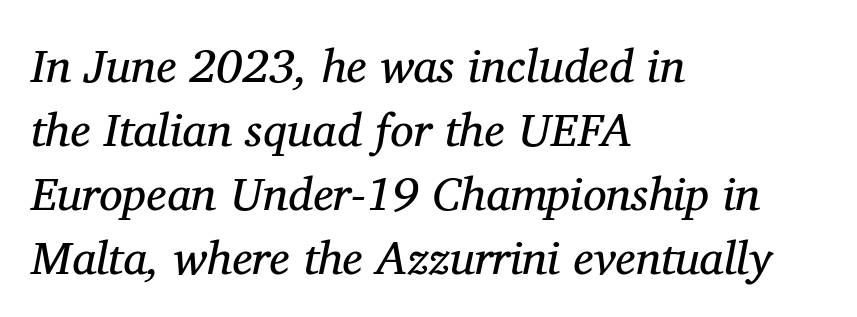
Q: Is the text bold? A: No.
Q: Is the text italic (slanted)? A: Yes, it leans right by about 11 degrees.
Q: Is the typeface a serif or a sans-serif typeface? A: Serif.
Q: Is the text underlined? A: No.
Q: How is the paragraph aligned? A: Left-aligned.
Q: Is the spacing between letters normal or unusually wide? A: Normal.
Q: Is the spacing between lines tight, normal or loose? A: Normal.
Q: Width (condensed, normal, or wide)? A: Normal.
Q: Stroke contrast? A: Medium.
Q: x-height? A: Medium.
Q: Monospaced? A: No.
